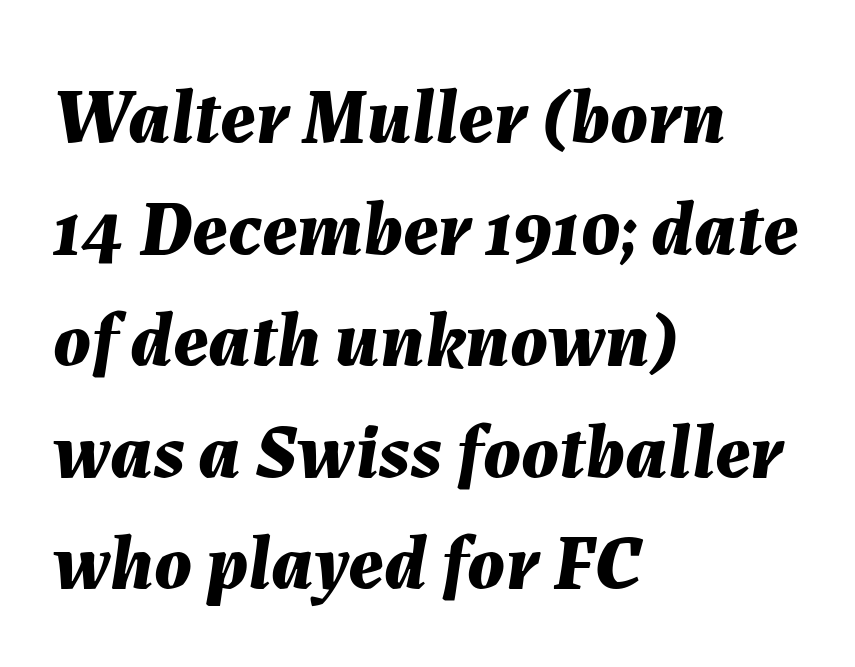
The glyphs have the mass of a bold cut. Honestly, the letter spacing is just normal — you wouldn't notice it. When letters slant like this, we call the style italic. The words here are not underlined. The block of text has a typical density, with ordinary space between rows. Teacher's note: observe the even left margin — that is flush-left alignment.
